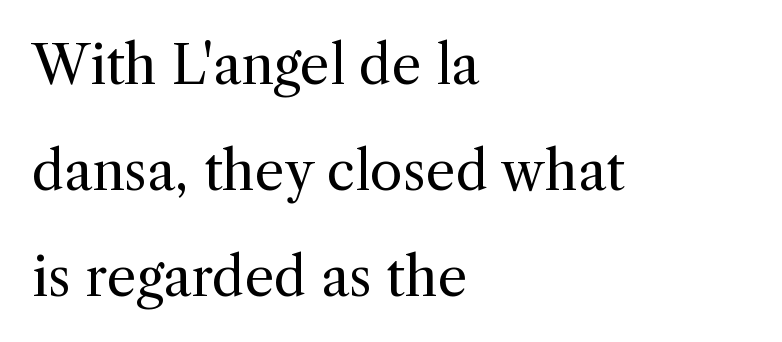
The image shows 53 px regular-weight serif type, upright; set left-aligned, loose line spacing (2.0x), normal letter spacing, not underlined; a medium x-height.
